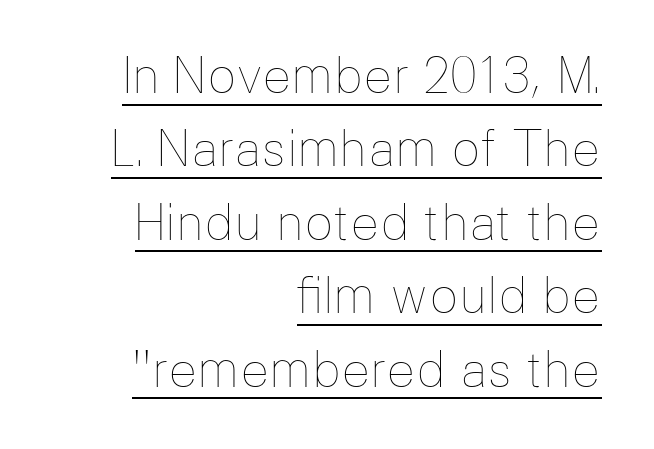
{"italic": "no", "bold": "no", "weight": "thin", "width": "normal", "stroke_contrast": "low", "x_height": "medium", "monospaced": "no", "underline": "yes", "align": "right", "line_spacing": "normal", "line_spacing_ratio": 1.53, "letter_spacing": "normal", "letter_spacing_em": 0.0, "glyph_px": 48}
